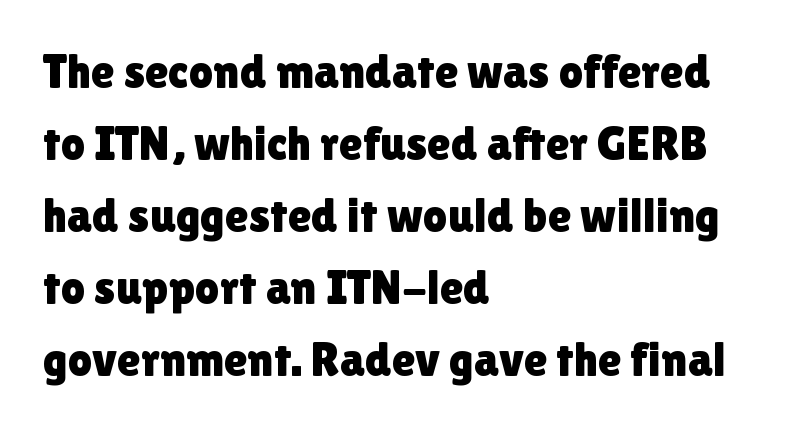
Q: Is the text italic (slanted)? A: No, it is upright.
Q: Is the typeface a serif or a sans-serif typeface? A: Sans-serif.
Q: Is the text underlined? A: No.
Q: How is the paragraph aligned? A: Left-aligned.
Q: Is the spacing between letters normal or unusually wide? A: Normal.
Q: Is the spacing between lines tight, normal or loose? A: Normal.
Q: Width (condensed, normal, or wide)? A: Normal.
Q: Stroke contrast? A: Low.
Q: x-height? A: Medium.
Q: Monospaced? A: No.
